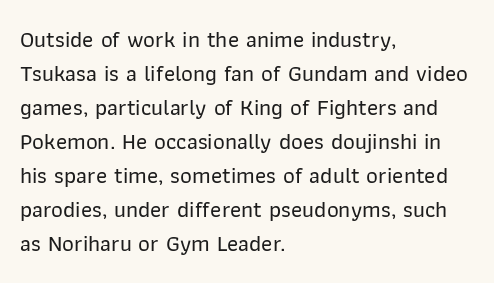
{"italic": "no", "underline": "no", "align": "left", "line_spacing": "normal", "line_spacing_ratio": 1.48, "letter_spacing": "normal", "letter_spacing_em": 0.0, "glyph_px": 23}
